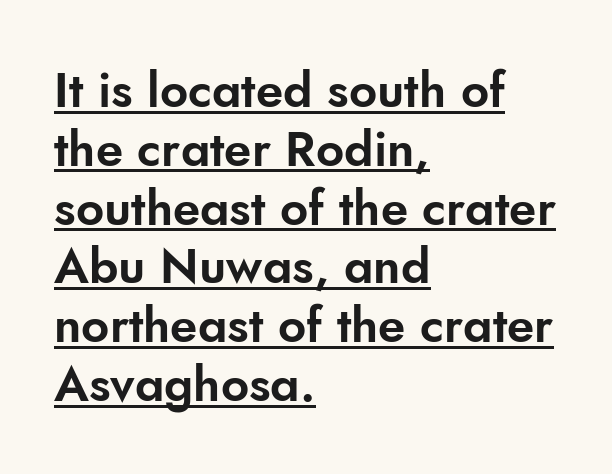
The ragged edge is on the right, which tells us the setting is flush left. Unlike a traditional serif, this face leaves its strokes unadorned. The letters advance in unequal steps, a hallmark of proportional type. The gaps between neighbouring characters are ordinary and unremarkable. Posture: vertical. Decoration check: the copy is underlined.
